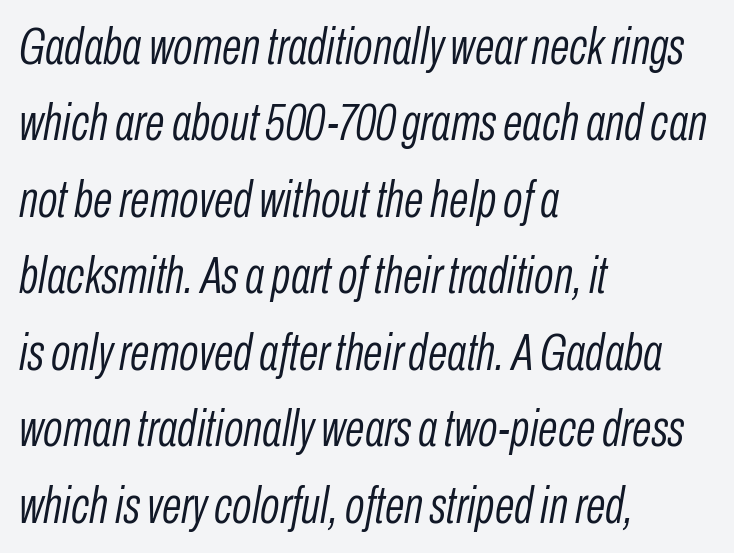
What's the leading like? Ordinary, nothing unusual. Underlining? Definitely not there. The passage shown is typed in a proportional face where columns would drift. These glyphs show unthickened strokes, regular width or finer. These lines keep a tight, regular rhythm from letter to letter.
